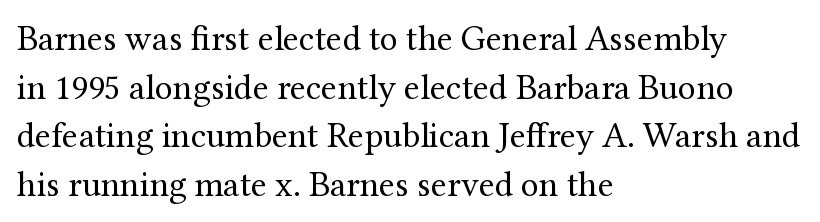
{"serif": "yes", "italic": "no", "bold": "no", "weight": "regular", "width": "normal", "stroke_contrast": "medium", "x_height": "medium", "monospaced": "no", "underline": "no", "align": "left", "line_spacing": "normal", "line_spacing_ratio": 1.35, "letter_spacing": "normal", "letter_spacing_em": 0.0, "glyph_px": 36}
